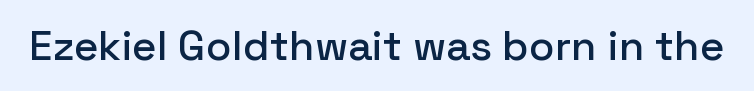
Is there any slant? The stems are plumb. Default kerning and tracking; the words read as compact shapes. Think of a printed novel: that variable character pitch is what you see here. You can tell from the bare stems that sans-serif type was used. Descenders are the only things crossing below the line.
